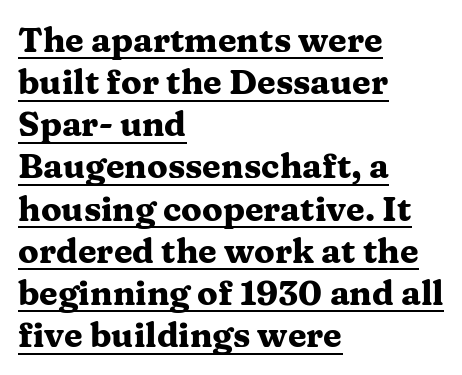
The image shows 34 px heavy, wide serif type, upright; set left-aligned, line spacing 1.24x, normal letter spacing, underlined; medium stroke contrast and a medium x-height.
